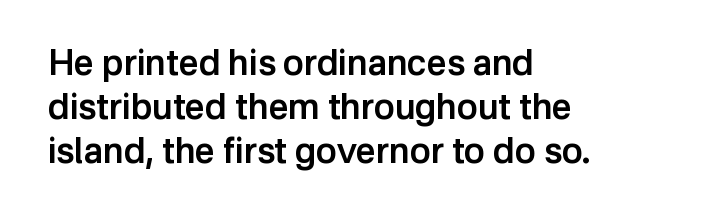
Q: Is the text bold? A: Semi-bold.
Q: Is the text italic (slanted)? A: No, it is upright.
Q: Is the typeface a serif or a sans-serif typeface? A: Sans-serif.
Q: Is the text underlined? A: No.
Q: How is the paragraph aligned? A: Left-aligned.
Q: Is the spacing between letters normal or unusually wide? A: Normal.
Q: Is the spacing between lines tight, normal or loose? A: Normal.
Q: Width (condensed, normal, or wide)? A: Normal.
Q: Stroke contrast? A: Low.
Q: x-height? A: Medium.
Q: Monospaced? A: No.
